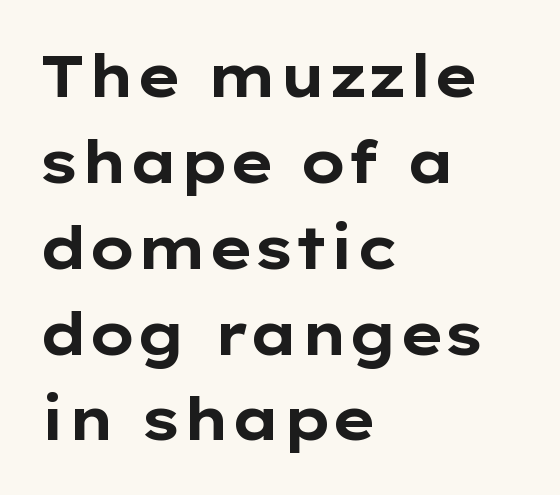
Every row of glyphs begins at an identical x-position on the left. Its strokes are broad and dark, the hallmark of bold type. The words here are not underlined. The font family rendered here belongs to the sans-serif group.
